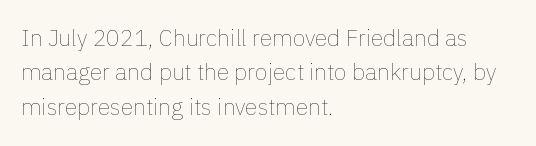
Observe the ordinary spacing: letters are neighbours, not strangers. Only glyphs here, with clear space below each row. Honestly, the row spacing looks completely unremarkable. No letter is thick-stroked: the sample isn't bold.
